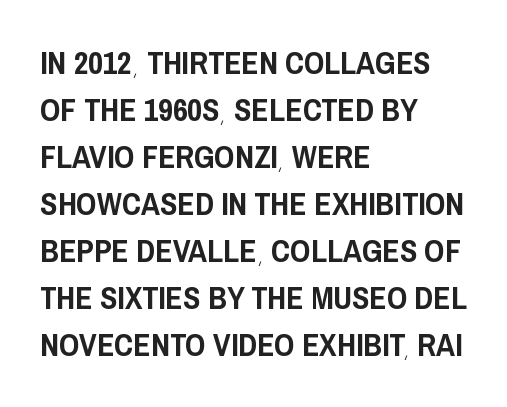
The image shows 32 px condensed sans-serif type, upright; set left-aligned, normal line spacing (1.47x), normal letter spacing, not underlined; low stroke contrast and a large x-height.
